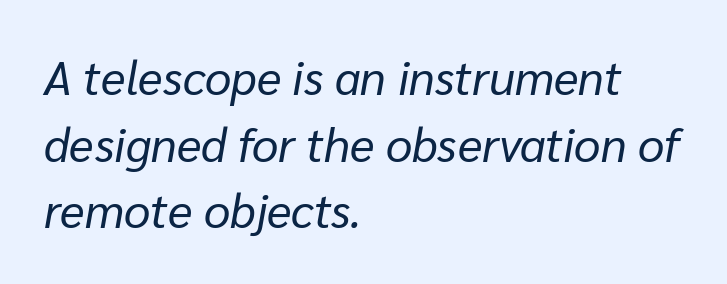
{"italic": "yes", "lean": "right", "slant_degrees": 10, "bold": "no", "weight": "regular", "width": "normal", "stroke_contrast": "low", "x_height": "medium", "monospaced": "no", "underline": "no", "align": "left", "line_spacing": "normal", "line_spacing_ratio": 1.42, "letter_spacing": "normal", "letter_spacing_em": 0.0, "glyph_px": 47}
